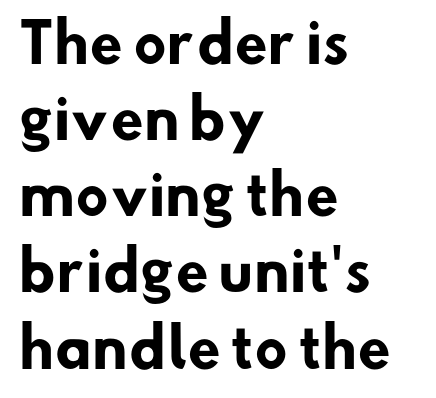
{"serif": "no", "bold": "yes", "weight": "heavy", "width": "normal", "stroke_contrast": "low", "x_height": "small", "monospaced": "no", "underline": "no", "align": "left", "line_spacing": "normal", "line_spacing_ratio": 1.41, "letter_spacing": "normal", "letter_spacing_em": 0.0, "glyph_px": 54}
